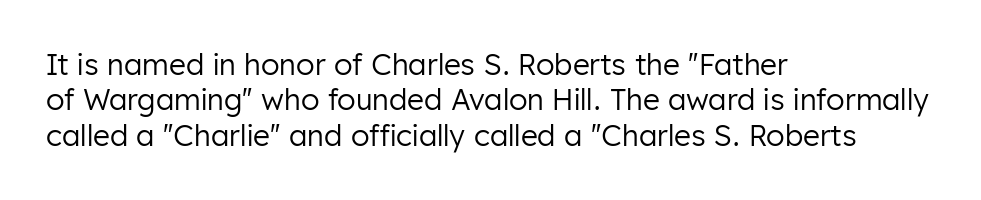
{"serif": "no", "italic": "no", "bold": "no", "weight": "regular", "width": "normal", "stroke_contrast": "low", "x_height": "medium", "monospaced": "no", "underline": "no", "align": "left", "line_spacing_ratio": 1.22, "letter_spacing": "normal", "letter_spacing_em": 0.0, "glyph_px": 29}
